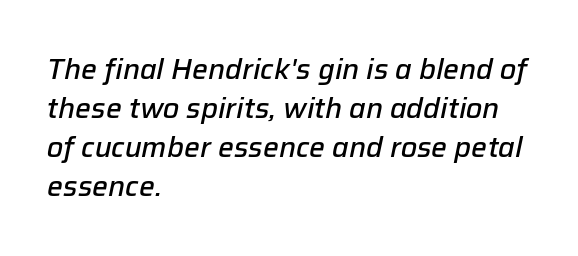
{"italic": "yes", "lean": "right", "slant_degrees": 12, "bold": "semi", "weight": "semibold", "width": "normal", "stroke_contrast": "low", "x_height": "medium", "monospaced": "no", "underline": "no", "align": "left", "line_spacing": "normal", "line_spacing_ratio": 1.39, "letter_spacing": "normal", "letter_spacing_em": 0.0, "glyph_px": 28}
